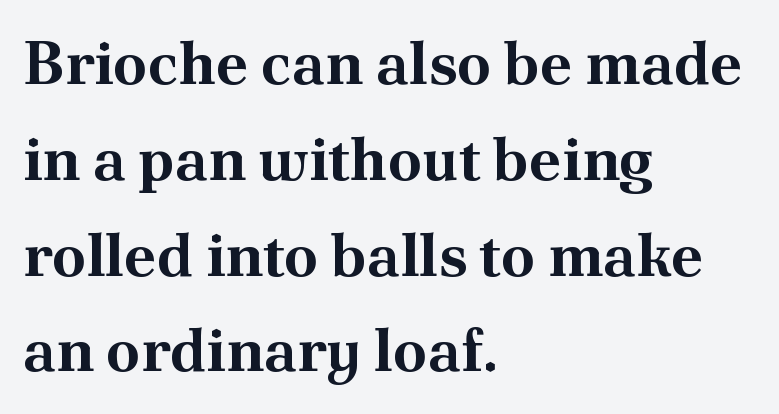
{"serif": "yes", "italic": "no", "bold": "yes", "weight": "bold", "width": "normal", "stroke_contrast": "medium", "x_height": "small", "monospaced": "no", "underline": "no", "align": "left", "line_spacing": "normal", "line_spacing_ratio": 1.57, "letter_spacing": "normal", "letter_spacing_em": 0.0, "glyph_px": 61}
